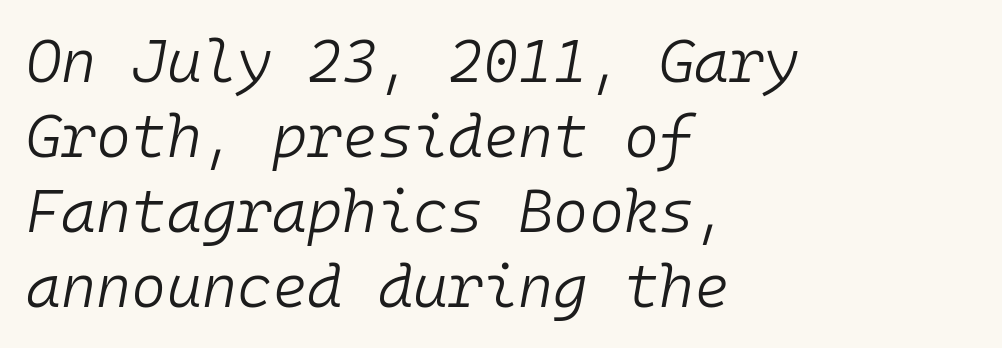
The image shows 60 px light type, italic (leaning right), monospaced; set left-aligned, normal line spacing (1.25x), normal letter spacing, not underlined; low stroke contrast and a medium x-height.
